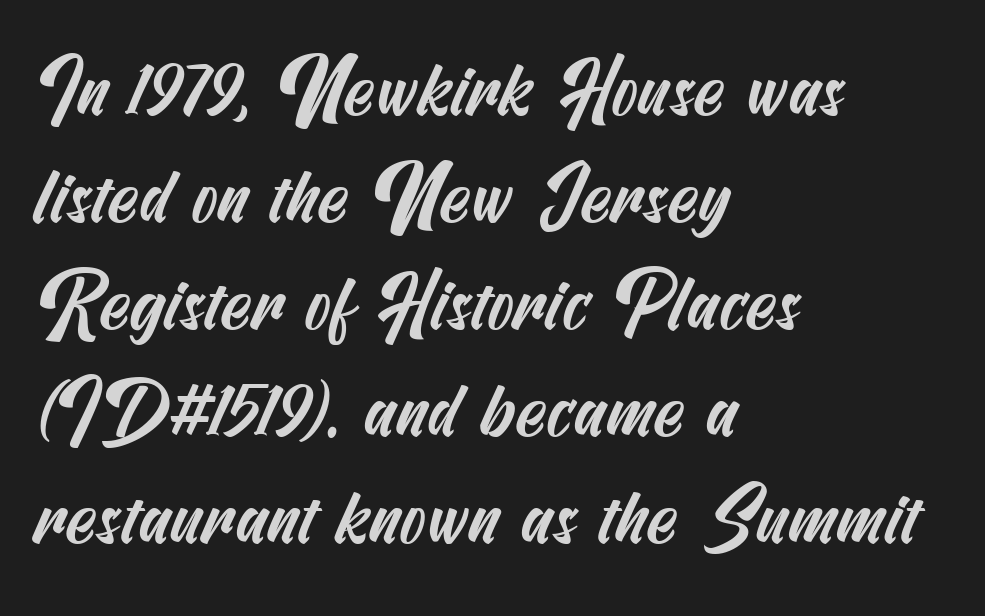
Q: Is the typeface a serif or a sans-serif typeface? A: Sans-serif.
Q: Is the text underlined? A: No.
Q: How is the paragraph aligned? A: Left-aligned.
Q: Is the spacing between letters normal or unusually wide? A: Normal.
Q: Is the spacing between lines tight, normal or loose? A: Normal.
Q: Width (condensed, normal, or wide)? A: Condensed.
Q: Stroke contrast? A: Medium.
Q: x-height? A: Small.
